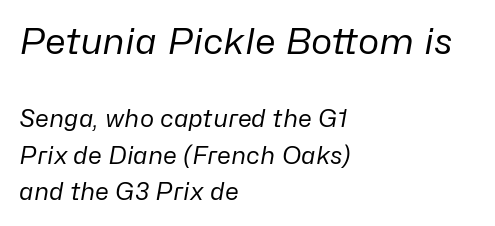
{"italic": "yes", "lean": "right", "slant_degrees": 10, "bold": "no", "weight": "regular", "width": "normal", "stroke_contrast": "low", "x_height": "medium", "monospaced": "no", "underline": "no", "align": "left", "line_spacing": "normal", "line_spacing_ratio": 1.53, "letter_spacing": "normal", "letter_spacing_em": 0.0, "larger_block": "first", "size_ratio": 1.5, "glyph_px": 36}
